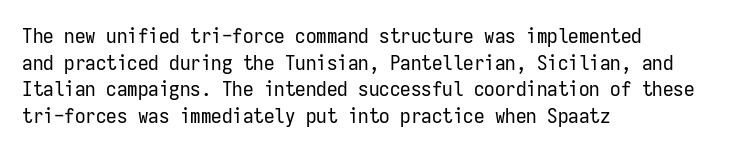
Summary of weight: not heavy and not bold. The vertical gap from one line to the next is medium. The type is set solid horizontally, with unmodified tracking. No italicization has been applied; the sample stays upright. The paragraph shown leans on its left margin. The gap between lines stays unmarked.
